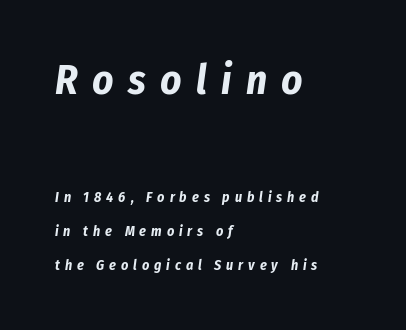
{"italic": "yes", "lean": "right", "slant_degrees": 8, "bold": "yes", "weight": "bold", "width": "condensed", "stroke_contrast": "low", "x_height": "medium", "monospaced": "no", "underline": "no", "align": "left", "line_spacing": "loose", "line_spacing_ratio": 2.44, "letter_spacing": "wide", "letter_spacing_em": 0.35, "larger_block": "first", "size_ratio": 2.93, "glyph_px": 41}
